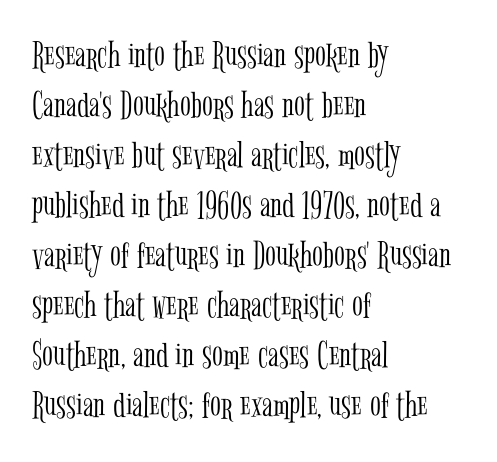
The image shows 40 px light, condensed serif type, upright; set left-aligned, normal line spacing (1.25x), normal letter spacing, not underlined; low stroke contrast and a medium x-height.
